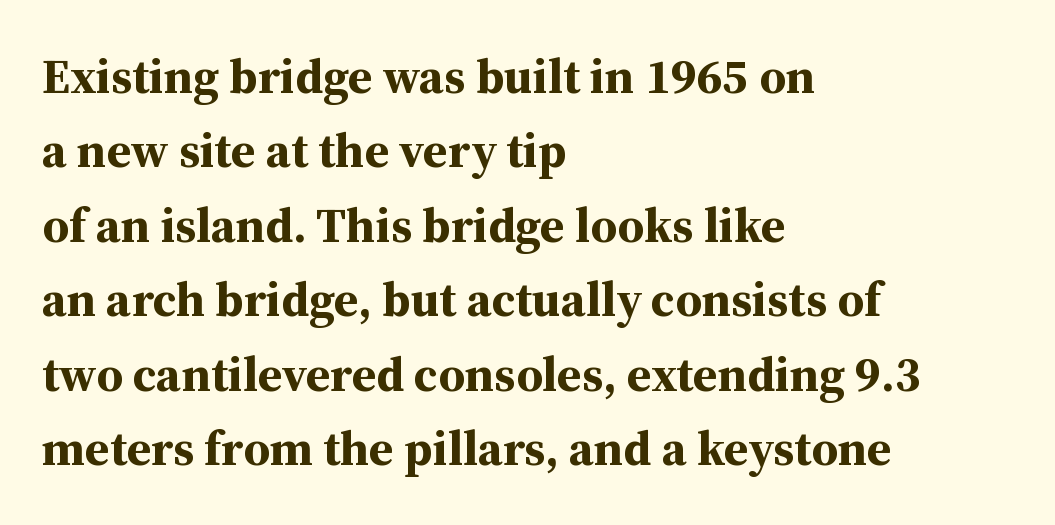
How heavy is the stroke? Heavy — this is a bold. The text was rendered using a seriffed face with decorative stroke endings. Spacing verdict: proportional, widths tailored to each character. Tall strokes in this sample are plumb rather than angled. Is the letter spacing exaggerated? No — it looks like the ordinary default.
